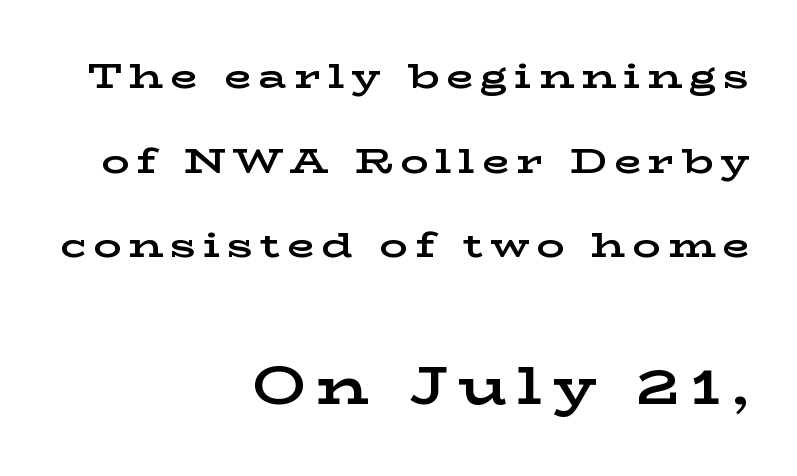
Students, note that the glyphs here are deliberately spaced far apart. The font's upright variant was chosen for this text. Beneath every word, the page is bare. These lines stand farther apart than default settings would place them. If you drew a ruler down the right edge, every line would touch it.
